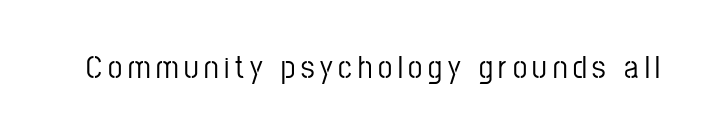
The image shows 32 px condensed sans-serif type, upright; set not underlined; low stroke contrast and a medium x-height.
